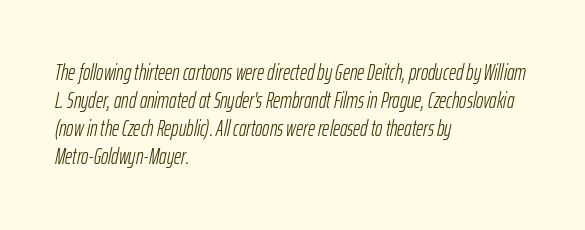
The image shows 22 px text type, italic (leaning right); set left-aligned, normal line spacing (1.28x), normal letter spacing, not underlined.
